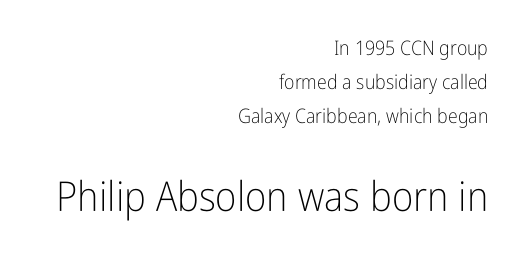
{"serif": "no", "italic": "no", "bold": "no", "weight": "light", "width": "condensed", "stroke_contrast": "low", "x_height": "medium", "monospaced": "no", "underline": "no", "align": "right", "line_spacing": "normal", "line_spacing_ratio": 1.7, "letter_spacing": "normal", "letter_spacing_em": 0.0, "larger_block": "second", "size_ratio": 2.05, "glyph_px": 41}
